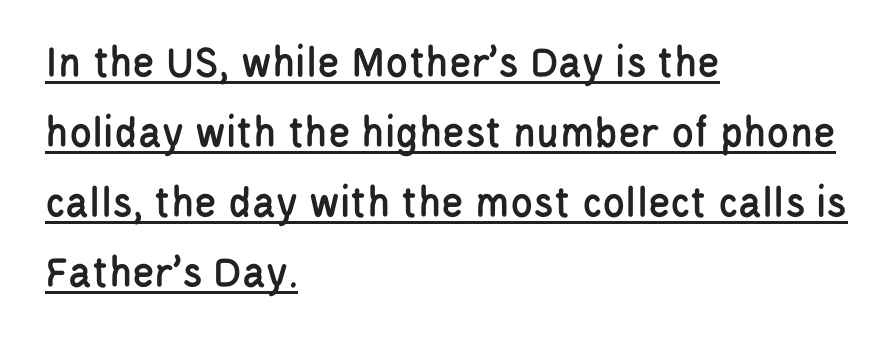
Q: Is the text italic (slanted)? A: No, it is upright.
Q: Is the typeface a serif or a sans-serif typeface? A: Sans-serif.
Q: Is the text underlined? A: Yes.
Q: How is the paragraph aligned? A: Left-aligned.
Q: Is the spacing between letters normal or unusually wide? A: Normal.
Q: Is the spacing between lines tight, normal or loose? A: Normal.
Q: Width (condensed, normal, or wide)? A: Condensed.
Q: Stroke contrast? A: Low.
Q: x-height? A: Large.
Q: Monospaced? A: No.
